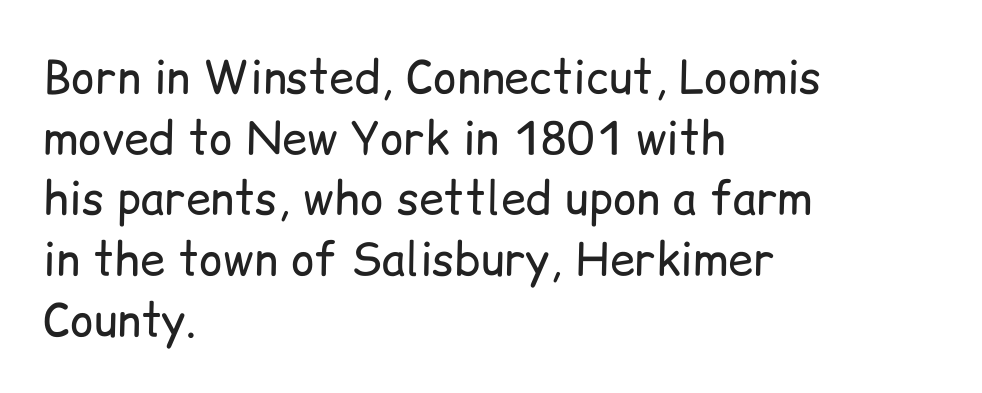
Character widths vary here, with narrow letters taking less room than wide ones. The passage shown has conventional tracking throughout. If you drew a ruler down the left edge, every line would touch it. In terms of leading, this rendering sits right in the middle.
